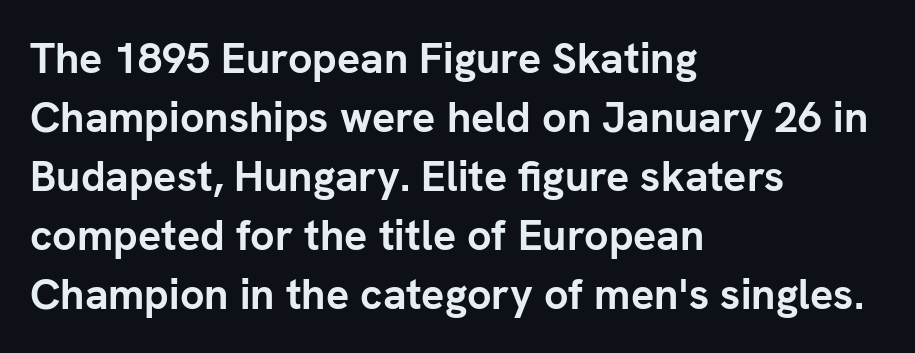
This rendering features lettering with no underline. Letter spacing: default. Students, this is bold: see how much ink each stroke carries. The compositor pushed each line to the left boundary.
